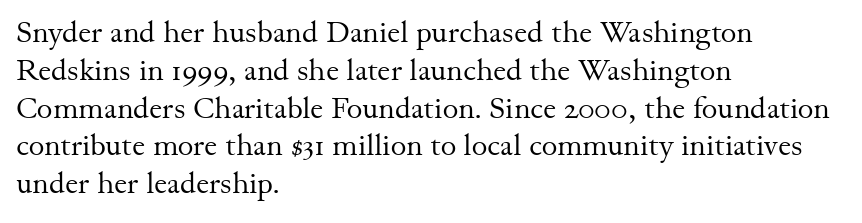
The letters advance in unequal steps, a hallmark of proportional type. Honestly, the letter spacing is just normal — you wouldn't notice it. The passage shown stacks its lines at a standard gap. The specimen reads as upright at a glance. Plain, unruled lines of type. No extra ink here — the face is not bold.
